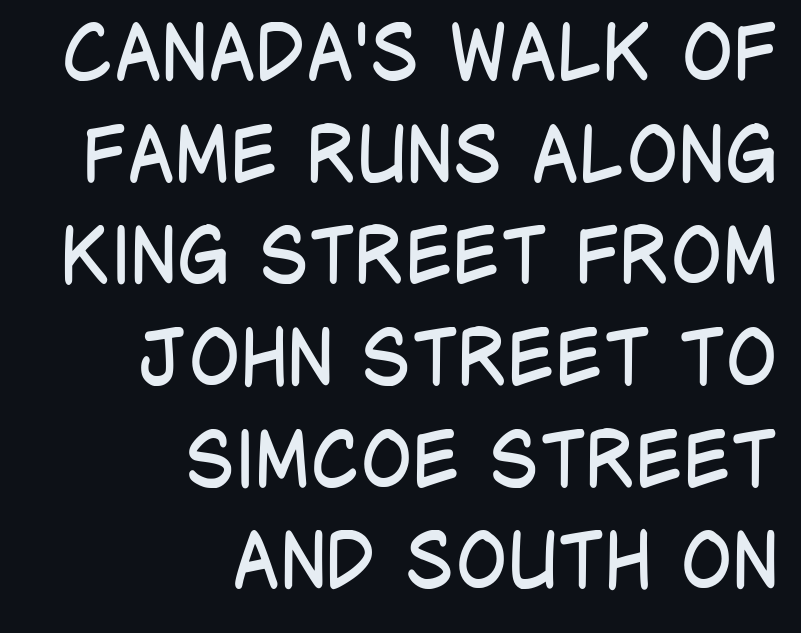
{"serif": "no", "italic": "no", "bold": "no", "weight": "regular", "width": "condensed", "stroke_contrast": "low", "x_height": "large", "monospaced": "no", "underline": "no", "align": "right", "line_spacing": "normal", "line_spacing_ratio": 1.32, "letter_spacing": "normal", "letter_spacing_em": 0.0, "glyph_px": 77}
